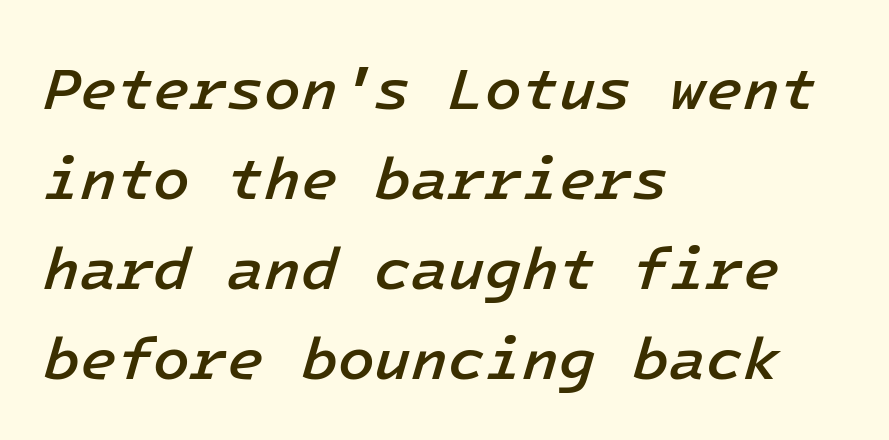
The image shows 60 px semibold type, italic (leaning right); set left-aligned, normal line spacing (1.5x), normal letter spacing, not underlined; low stroke contrast and a medium x-height.
